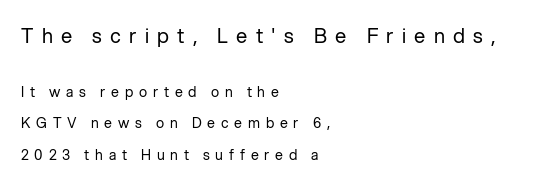
Typeset ragged right — the left edge is the straight one. This sample trades compactness for vertical openness between lines. Ordinary non-slanted type is in use. Compare the two chunks: the upper has the greater cap height. No word sits above an underline.
